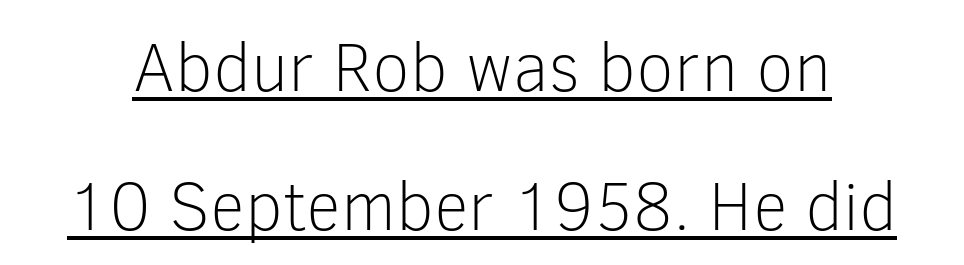
The image shows 69 px light sans-serif type, upright; set loose line spacing (2.01x), normal letter spacing, underlined; low stroke contrast and a medium x-height.
